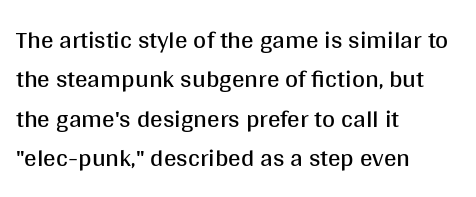
This block has exactly the height ordinary leading produces. Heft: none added — not bold. The face used here is rendered with its standard letterfit. Horizontally, the lines are justified to the leading edge only.
